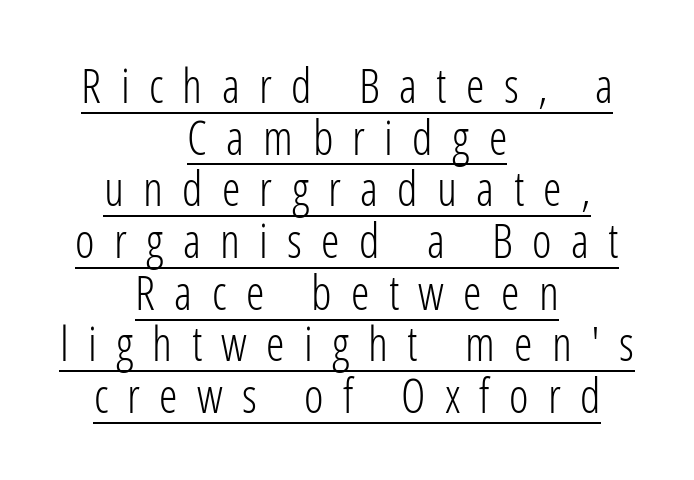
The image shows 47 px light, condensed sans-serif type, upright; set centered, tight line spacing (1.1x), unusually wide letter spacing (+0.41 em), underlined; low stroke contrast and a medium x-height.
